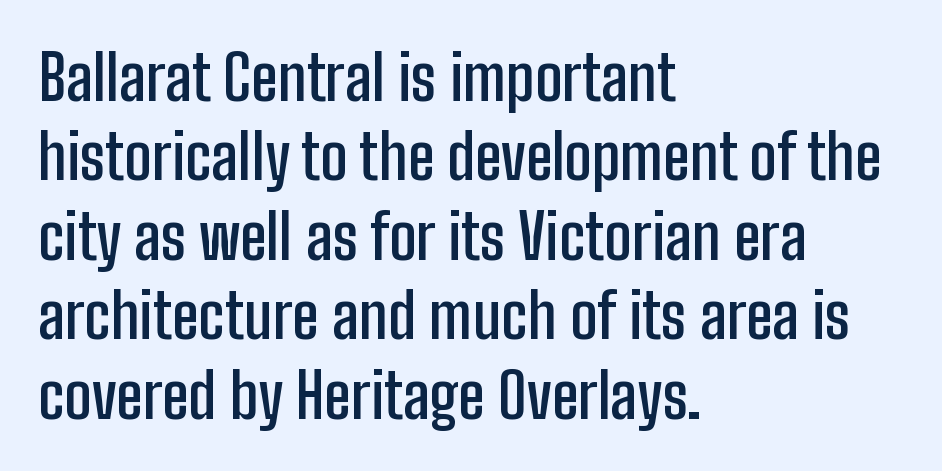
This sample is left-justified, so line endings fall wherever the words run out. This sample uses plain, unmodified letter spacing. Grotesque or geometric, the face here clearly has no serifs. Think of a printed novel: that variable character pitch is what you see here. Quick note: interline space is typical. Descender tails drop into unmarked territory.
